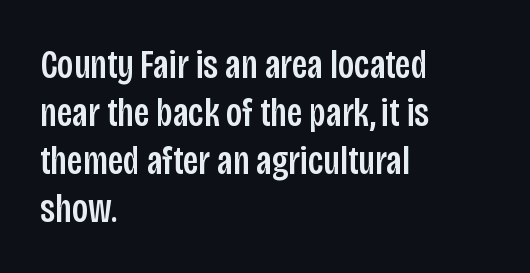
Q: Is the text italic (slanted)? A: No, it is upright.
Q: Is the typeface a serif or a sans-serif typeface? A: Sans-serif.
Q: Is the text underlined? A: No.
Q: How is the paragraph aligned? A: Left-aligned.
Q: Is the spacing between letters normal or unusually wide? A: Normal.
Q: Width (condensed, normal, or wide)? A: Condensed.
Q: Stroke contrast? A: Low.
Q: x-height? A: Large.
Q: Monospaced? A: No.
